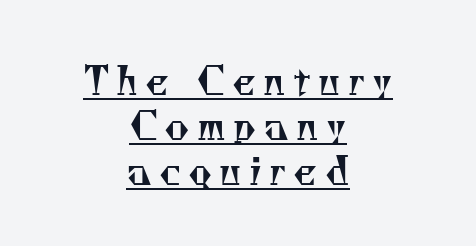
{"serif": "yes", "bold": "no", "weight": "regular", "width": "normal", "stroke_contrast": "medium", "x_height": "small", "monospaced": "no", "underline": "yes", "align": "center", "line_spacing_ratio": 1.18, "glyph_px": 38}
